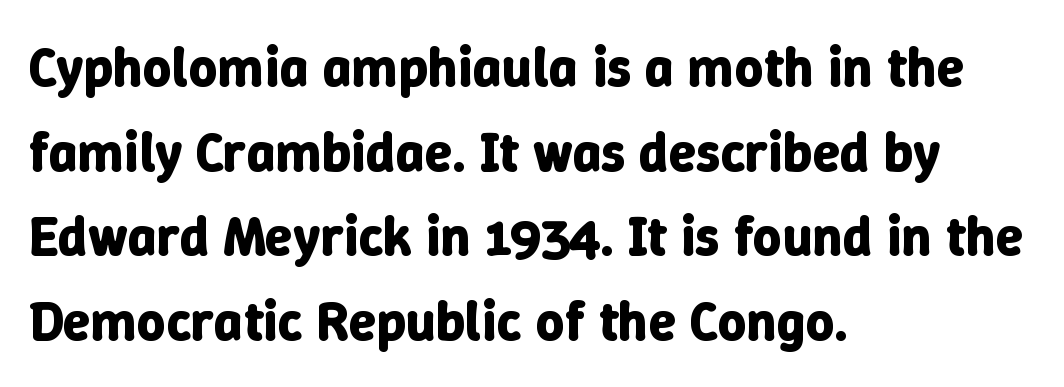
{"italic": "no", "bold": "yes", "weight": "bold", "width": "normal", "stroke_contrast": "low", "x_height": "medium", "monospaced": "no", "underline": "no", "align": "left", "line_spacing": "normal", "line_spacing_ratio": 1.51, "letter_spacing": "normal", "letter_spacing_em": 0.0, "glyph_px": 56}
